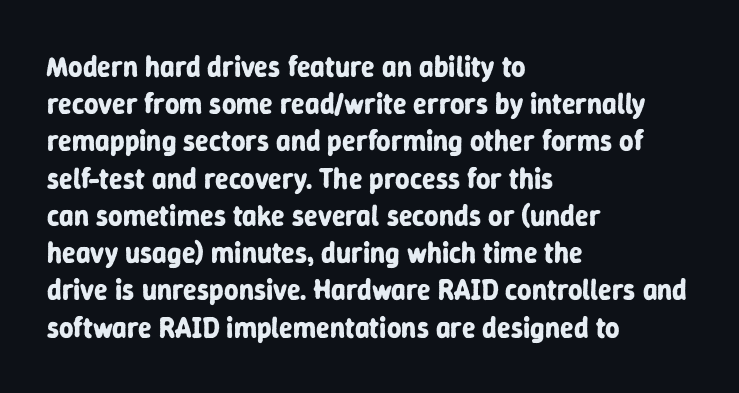
{"serif": "no", "italic": "no", "bold": "yes", "weight": "bold", "width": "normal", "stroke_contrast": "low", "x_height": "medium", "monospaced": "no", "underline": "no", "align": "left", "line_spacing": "normal", "line_spacing_ratio": 1.33, "letter_spacing": "normal", "letter_spacing_em": 0.0, "glyph_px": 28}
